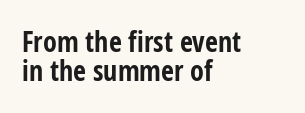
Q: Is the text bold? A: Yes.
Q: Is the text italic (slanted)? A: No, it is upright.
Q: Is the typeface a serif or a sans-serif typeface? A: Sans-serif.
Q: Is the text underlined? A: No.
Q: How is the paragraph aligned? A: Left-aligned.
Q: Is the spacing between letters normal or unusually wide? A: Normal.
Q: Is the spacing between lines tight, normal or loose? A: Tight.
Q: Width (condensed, normal, or wide)? A: Condensed.
Q: Stroke contrast? A: Low.
Q: x-height? A: Medium.
Q: Monospaced? A: No.
